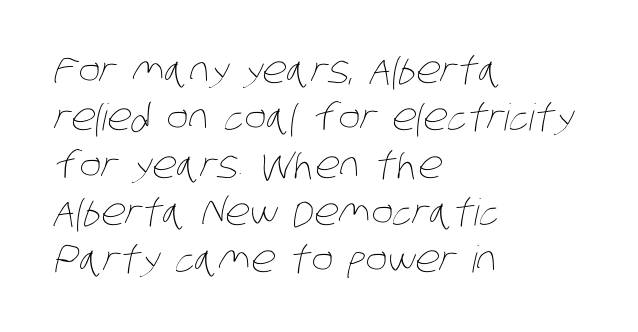
The image shows 37 px thin, condensed type; set left-aligned, normal line spacing (1.28x), normal letter spacing, not underlined; low stroke contrast and a large x-height.
